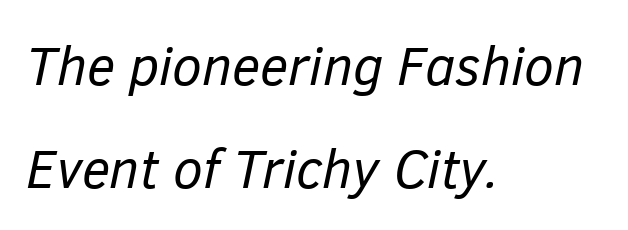
Q: Is the text bold? A: No.
Q: Is the text italic (slanted)? A: Yes, it leans right by about 12 degrees.
Q: Is the text underlined? A: No.
Q: How is the paragraph aligned? A: Left-aligned.
Q: Is the spacing between letters normal or unusually wide? A: Normal.
Q: Is the spacing between lines tight, normal or loose? A: Loose.
Q: Width (condensed, normal, or wide)? A: Normal.
Q: Stroke contrast? A: Low.
Q: x-height? A: Medium.
Q: Monospaced? A: No.
